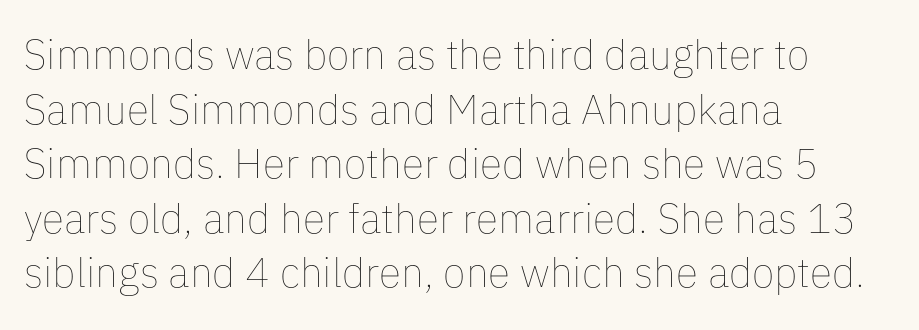
{"italic": "no", "bold": "no", "weight": "thin", "width": "normal", "stroke_contrast": "low", "x_height": "medium", "monospaced": "no", "underline": "no", "align": "left", "line_spacing": "normal", "line_spacing_ratio": 1.33, "letter_spacing": "normal", "letter_spacing_em": 0.0, "glyph_px": 41}
